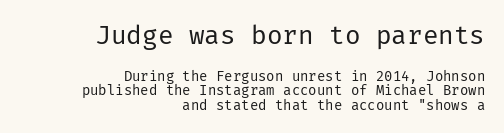
Weight: in the light-to-regular range. The zone under the glyphs is completely vacant. Very little white space separates one row of letters from the next. You can tell it's not italic because the verticals are truly vertical. The compositor pushed each line to the right boundary.
